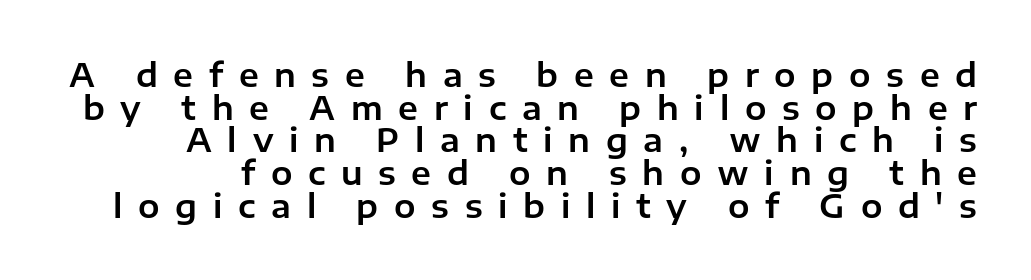
Q: Is the text italic (slanted)? A: No, it is upright.
Q: Is the typeface a serif or a sans-serif typeface? A: Sans-serif.
Q: Is the text underlined? A: No.
Q: Is the spacing between letters normal or unusually wide? A: Unusually wide.
Q: Is the spacing between lines tight, normal or loose? A: Tight.
Q: Width (condensed, normal, or wide)? A: Normal.
Q: Stroke contrast? A: Low.
Q: x-height? A: Medium.
Q: Monospaced? A: No.
